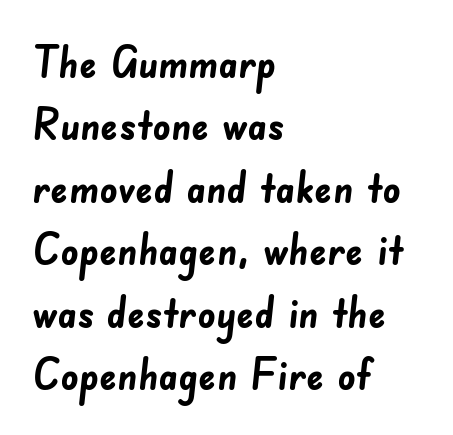
Q: Is the text bold? A: Yes.
Q: Is the typeface a serif or a sans-serif typeface? A: Sans-serif.
Q: Is the text underlined? A: No.
Q: How is the paragraph aligned? A: Left-aligned.
Q: Is the spacing between letters normal or unusually wide? A: Normal.
Q: Is the spacing between lines tight, normal or loose? A: Normal.
Q: Width (condensed, normal, or wide)? A: Normal.
Q: Stroke contrast? A: Low.
Q: x-height? A: Small.
Q: Monospaced? A: No.
